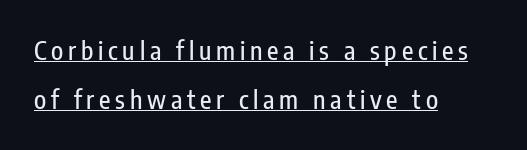
This is the regular roman posture of the typeface. Regarding leading, the lines here are spaced well apart. Underlined type. Which margin do the lines hug? The left one — the right edge is uneven.
